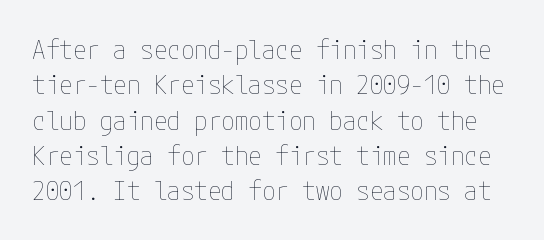
Q: Is the text bold? A: No.
Q: Is the text italic (slanted)? A: No, it is upright.
Q: Is the text underlined? A: No.
Q: Is the spacing between letters normal or unusually wide? A: Normal.
Q: Is the spacing between lines tight, normal or loose? A: Normal.
